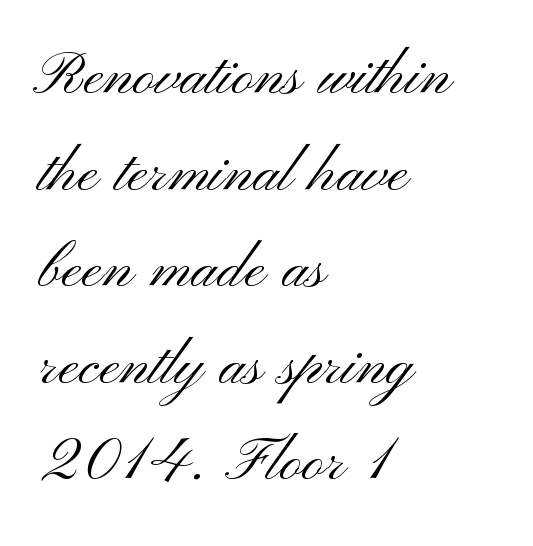
{"serif": "no", "bold": "no", "weight": "light", "width": "wide", "stroke_contrast": "medium", "x_height": "small", "monospaced": "no", "underline": "no", "align": "left", "line_spacing": "normal", "line_spacing_ratio": 1.27, "letter_spacing": "normal", "letter_spacing_em": 0.0, "glyph_px": 76}
